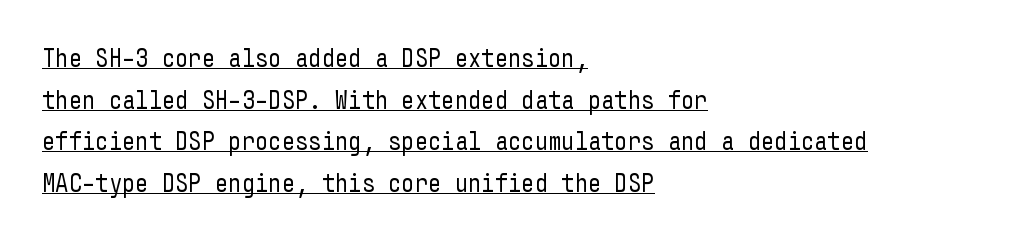
Q: Is the text bold? A: No.
Q: Is the text italic (slanted)? A: No, it is upright.
Q: Is the text underlined? A: Yes.
Q: How is the paragraph aligned? A: Left-aligned.
Q: Is the spacing between letters normal or unusually wide? A: Normal.
Q: Is the spacing between lines tight, normal or loose? A: Normal.
